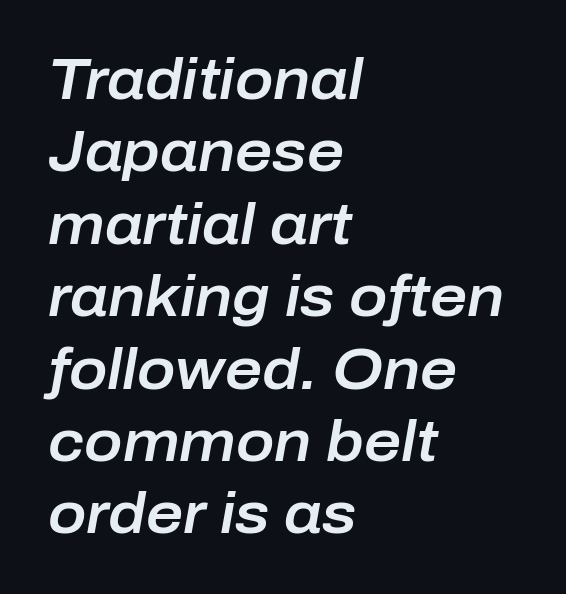
Q: Is the text italic (slanted)? A: Yes, it leans right by about 10 degrees.
Q: Is the text underlined? A: No.
Q: How is the paragraph aligned? A: Left-aligned.
Q: Is the spacing between letters normal or unusually wide? A: Normal.
Q: Is the spacing between lines tight, normal or loose? A: Normal.
Q: Width (condensed, normal, or wide)? A: Normal.
Q: Stroke contrast? A: Low.
Q: x-height? A: Medium.
Q: Monospaced? A: No.
